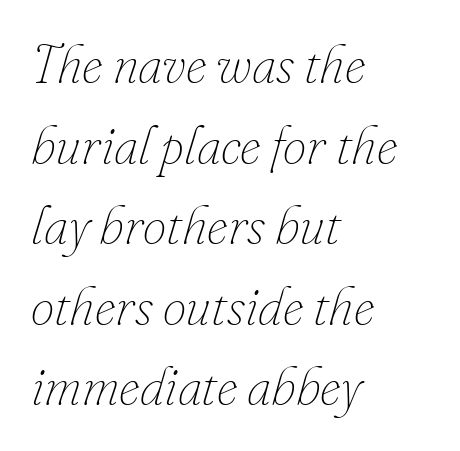
Note the varied advance widths — an 'i' is clearly narrower than an 'm'. Style check: oblique. Is the letter spacing exaggerated? No — it looks like the ordinary default. Plain, unruled lines of type. The designer left line spacing at the default. Vertical stems look standard width or narrower in stroke.
